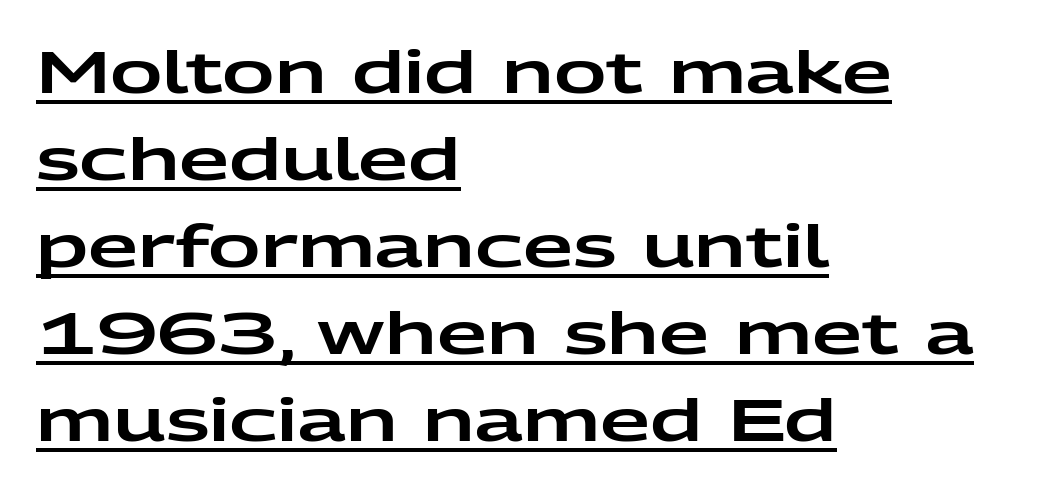
This sample keeps an unexceptional amount of space between lines. Horizontal alignment here is leftward, the default for most running prose. Notice how the stems are strictly vertical — no italics here. The rendering uses natural spacing where letterforms have individual widths. No extra tracking has been applied to these lines.
